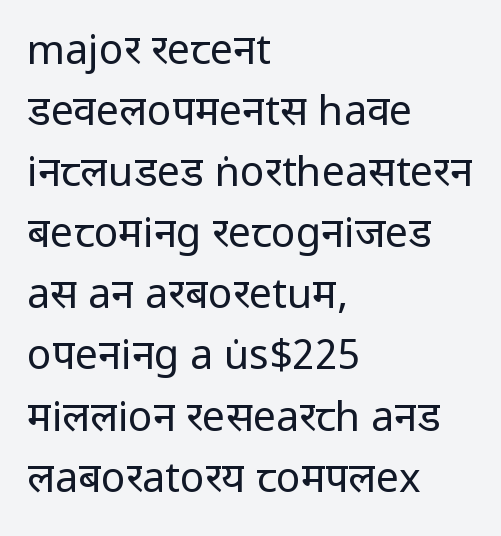
{"serif": "no", "italic": "no", "bold": "no", "weight": "regular", "width": "normal", "stroke_contrast": "low", "x_height": "medium", "monospaced": "no", "underline": "no", "align": "left", "line_spacing": "normal", "line_spacing_ratio": 1.49, "letter_spacing": "normal", "letter_spacing_em": 0.0, "glyph_px": 41}
